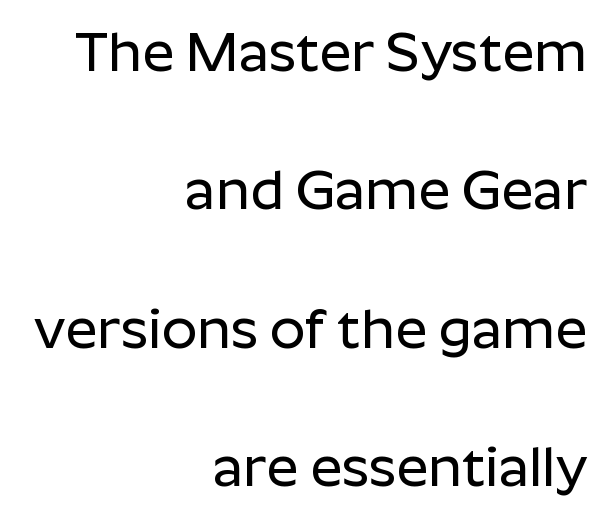
{"serif": "no", "italic": "no", "width": "normal", "stroke_contrast": "low", "x_height": "medium", "monospaced": "no", "underline": "no", "align": "right", "line_spacing": "loose", "line_spacing_ratio": 2.47, "letter_spacing": "normal", "letter_spacing_em": 0.0, "glyph_px": 56}
